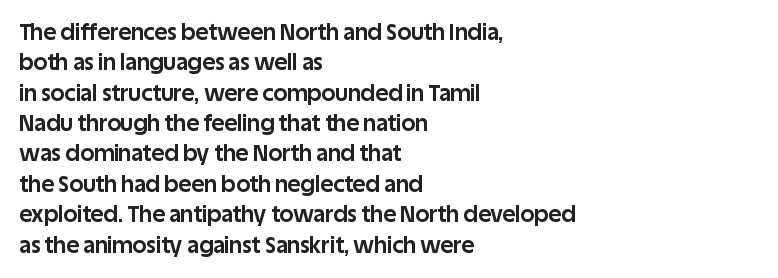
The image shows 22 px bold type, upright; set left-aligned, normal line spacing (1.38x), normal letter spacing, not underlined.
